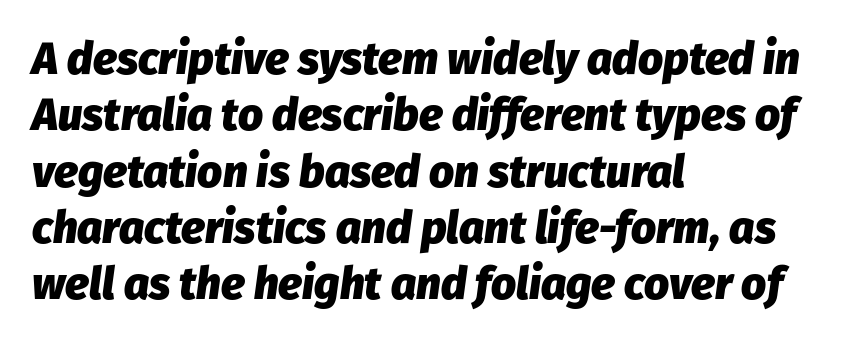
{"italic": "yes", "lean": "right", "slant_degrees": 8, "bold": "yes", "weight": "heavy", "width": "normal", "stroke_contrast": "low", "x_height": "medium", "monospaced": "no", "underline": "no", "align": "left", "line_spacing": "normal", "line_spacing_ratio": 1.28, "letter_spacing": "normal", "letter_spacing_em": 0.0, "glyph_px": 44}
